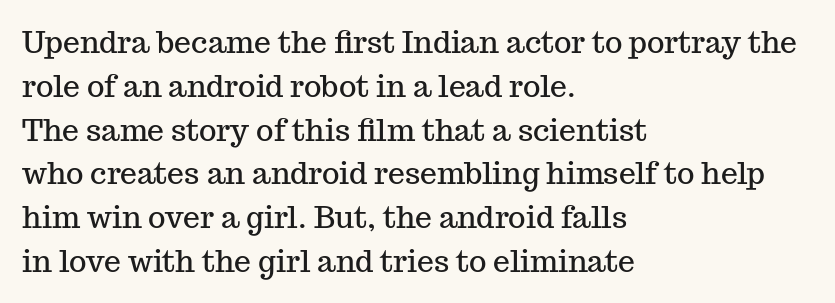
The image shows 30 px serif type, upright; set left-aligned, normal line spacing (1.46x), normal letter spacing, not underlined; medium stroke contrast and a medium x-height.
